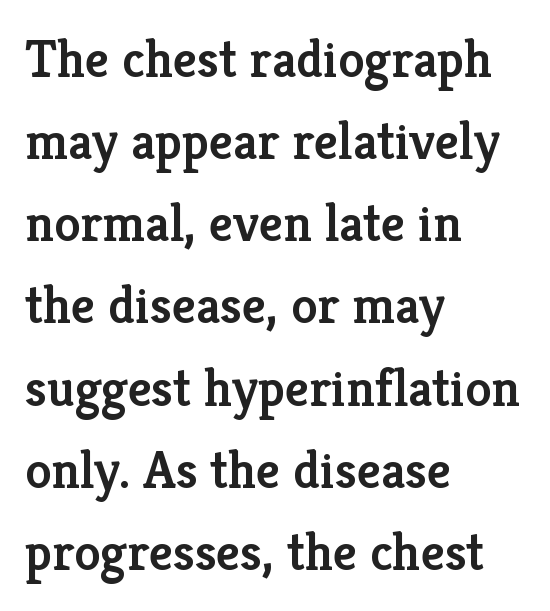
{"serif": "yes", "italic": "no", "bold": "semi", "weight": "semibold", "width": "normal", "stroke_contrast": "low", "x_height": "medium", "monospaced": "no", "underline": "no", "align": "left", "line_spacing": "normal", "line_spacing_ratio": 1.55, "letter_spacing": "normal", "letter_spacing_em": 0.0, "glyph_px": 53}
